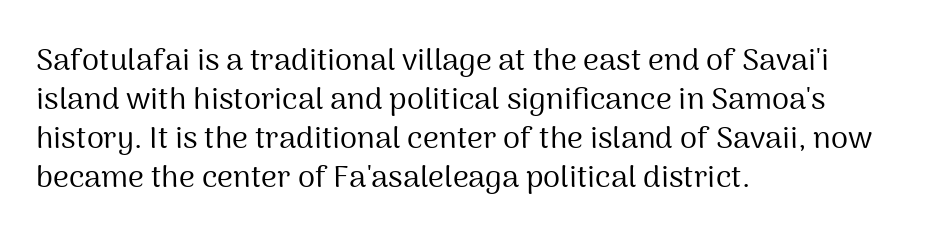
{"serif": "no", "italic": "no", "bold": "no", "weight": "regular", "width": "normal", "stroke_contrast": "medium", "x_height": "medium", "monospaced": "no", "underline": "no", "align": "left", "line_spacing": "normal", "line_spacing_ratio": 1.26, "letter_spacing": "normal", "letter_spacing_em": 0.0, "glyph_px": 31}
